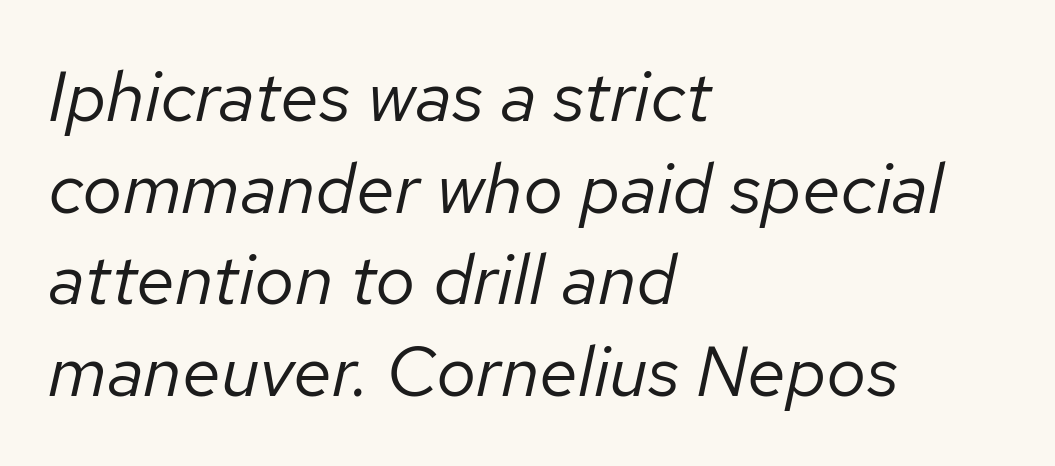
The image shows 71 px regular-weight type, italic (leaning right); set left-aligned, normal line spacing (1.29x), normal letter spacing, not underlined; low stroke contrast and a medium x-height.
